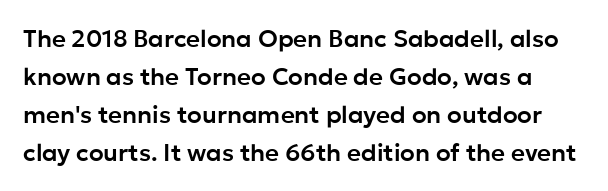
{"italic": "no", "underline": "no", "line_spacing": "normal", "line_spacing_ratio": 1.58, "letter_spacing": "normal", "letter_spacing_em": 0.0, "glyph_px": 24}
